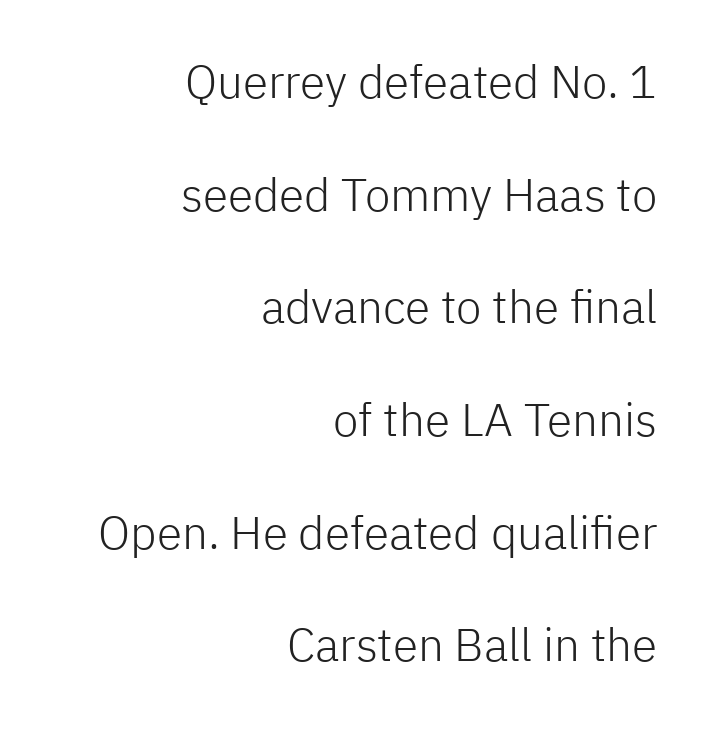
The image shows 46 px light sans-serif type, upright; set right-aligned, loose line spacing (2.45x), normal letter spacing, not underlined; low stroke contrast and a medium x-height.
